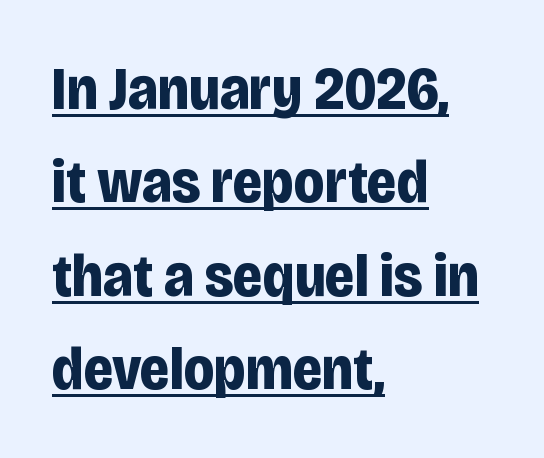
{"serif": "no", "italic": "no", "bold": "yes", "weight": "bold", "width": "condensed", "stroke_contrast": "low", "x_height": "large", "monospaced": "no", "underline": "yes", "align": "left", "line_spacing": "normal", "line_spacing_ratio": 1.53, "letter_spacing": "normal", "letter_spacing_em": 0.0, "glyph_px": 61}
